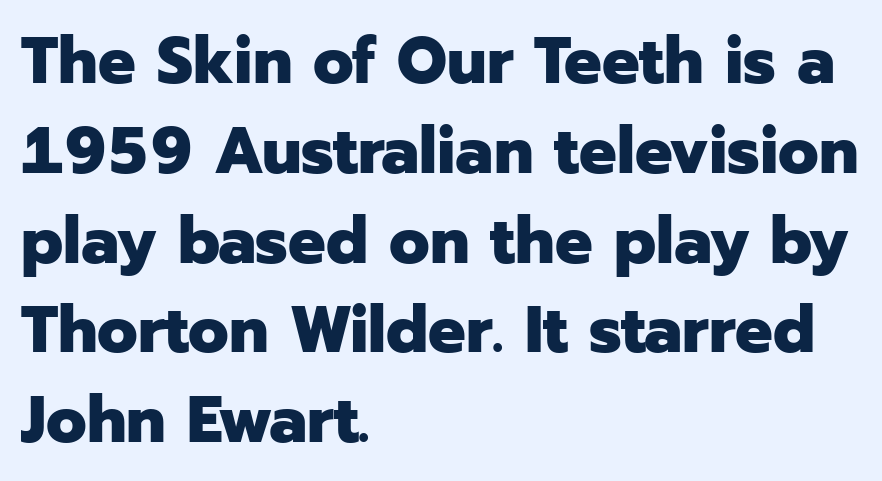
{"serif": "no", "italic": "no", "bold": "yes", "weight": "heavy", "width": "normal", "stroke_contrast": "low", "x_height": "medium", "monospaced": "no", "underline": "no", "align": "left", "line_spacing": "normal", "line_spacing_ratio": 1.36, "letter_spacing": "normal", "letter_spacing_em": 0.0, "glyph_px": 66}
